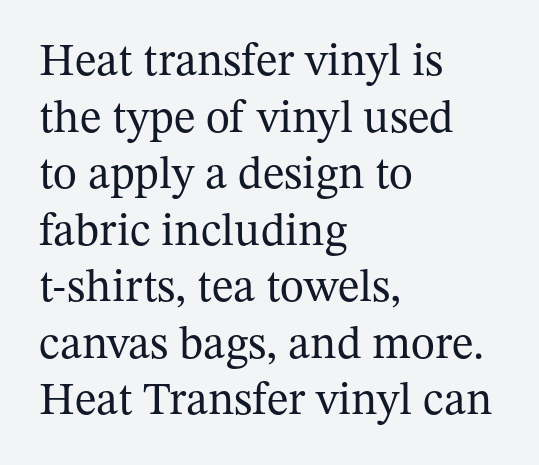
{"serif": "yes", "italic": "no", "bold": "no", "weight": "regular", "width": "normal", "stroke_contrast": "medium", "x_height": "medium", "monospaced": "no", "underline": "no", "align": "left", "line_spacing_ratio": 1.23, "letter_spacing": "normal", "letter_spacing_em": 0.0, "glyph_px": 46}
